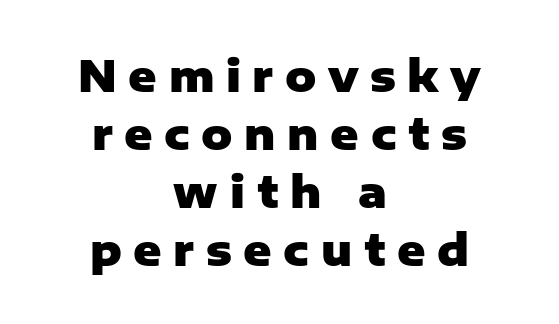
Italic? Not at all — the glyphs are vertical. Is this a fixed-width face? No — the glyphs have proportional, varying widths. Only glyphs here, with clear space below each row. Examine the stroke ends and you'll find no serifs. This rendering widens character spacing well past its baseline value. Evenly set lines give the paragraph a standard silhouette.
